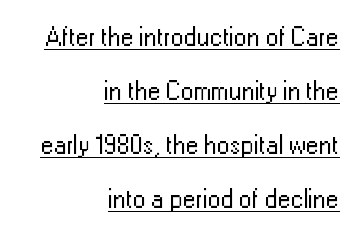
Q: Is the text bold? A: No.
Q: Is the text italic (slanted)? A: No, it is upright.
Q: Is the text underlined? A: Yes.
Q: How is the paragraph aligned? A: Right-aligned.
Q: Is the spacing between letters normal or unusually wide? A: Normal.
Q: Is the spacing between lines tight, normal or loose? A: Loose.
